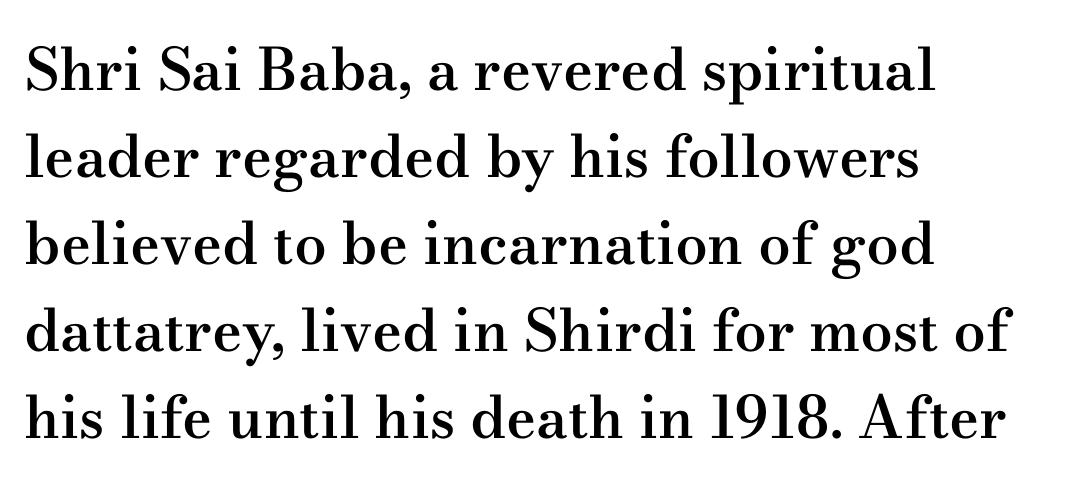
Q: Is the text bold? A: Semi-bold.
Q: Is the text italic (slanted)? A: No, it is upright.
Q: Is the typeface a serif or a sans-serif typeface? A: Serif.
Q: Is the text underlined? A: No.
Q: How is the paragraph aligned? A: Left-aligned.
Q: Is the spacing between letters normal or unusually wide? A: Normal.
Q: Is the spacing between lines tight, normal or loose? A: Normal.
Q: Width (condensed, normal, or wide)? A: Wide.
Q: Stroke contrast? A: Medium.
Q: x-height? A: Small.
Q: Monospaced? A: No.
